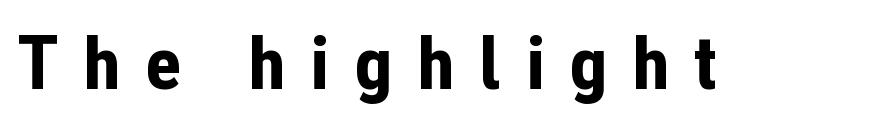
{"serif": "no", "italic": "no", "bold": "yes", "weight": "bold", "width": "condensed", "stroke_contrast": "low", "x_height": "medium", "monospaced": "no", "underline": "no", "letter_spacing": "wide", "letter_spacing_em": 0.32, "glyph_px": 77}
